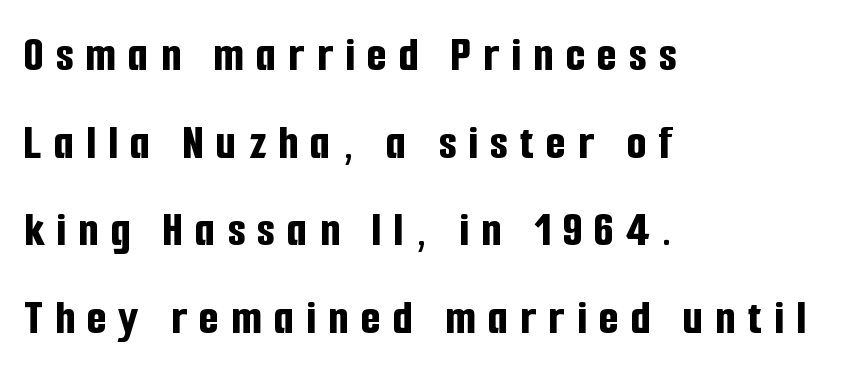
Q: Is the text bold? A: Yes.
Q: Is the text italic (slanted)? A: No, it is upright.
Q: Is the typeface a serif or a sans-serif typeface? A: Sans-serif.
Q: Is the text underlined? A: No.
Q: How is the paragraph aligned? A: Left-aligned.
Q: Is the spacing between letters normal or unusually wide? A: Unusually wide.
Q: Width (condensed, normal, or wide)? A: Condensed.
Q: Stroke contrast? A: Low.
Q: x-height? A: Medium.
Q: Monospaced? A: No.
